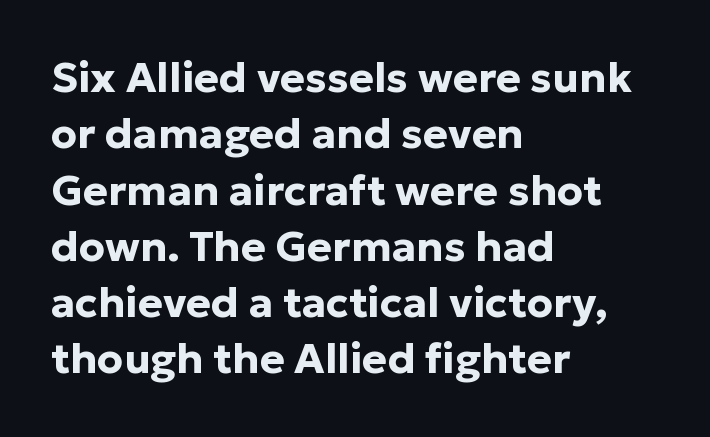
{"serif": "no", "italic": "no", "bold": "yes", "weight": "bold", "width": "normal", "stroke_contrast": "low", "x_height": "medium", "monospaced": "no", "underline": "no", "align": "left", "line_spacing": "normal", "line_spacing_ratio": 1.34, "letter_spacing": "normal", "letter_spacing_em": 0.0, "glyph_px": 42}
